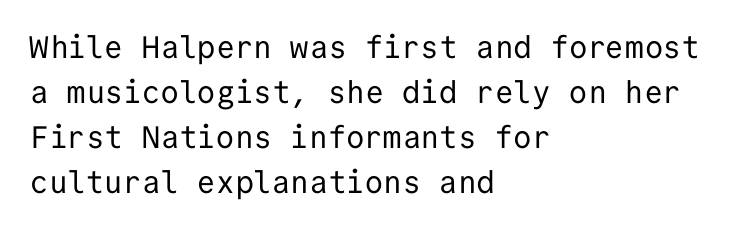
Here the designer chose a console-style face with uniform glyph widths. Observe the absence of serifs on each vertical stroke in this sample. Compared with a typical body face, this is equally light or lighter still. Words appear dense and cohesive because spacing is normal. The paragraph has a hard left edge and a soft right edge. Line spacing here is normal.
